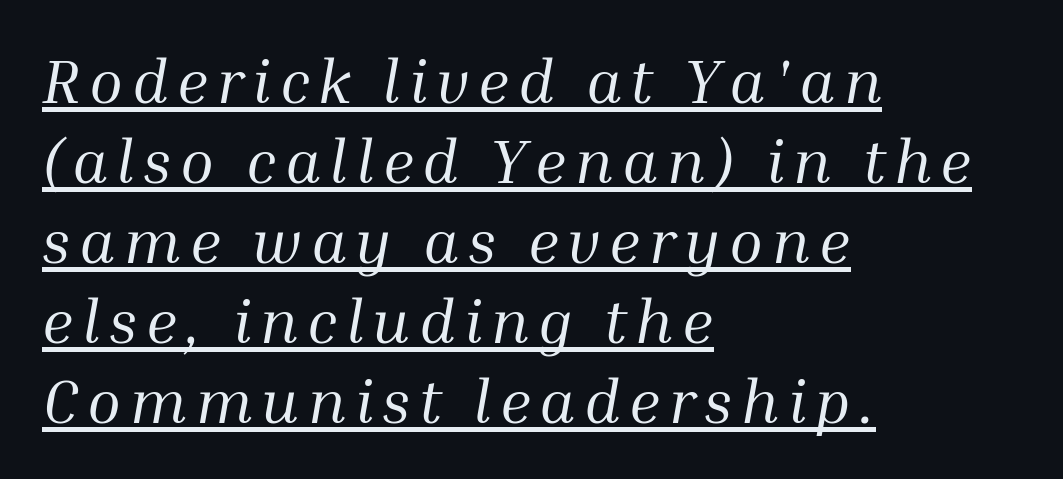
The lettering is marked with a stroke running underneath it. The strokes are not fattened; the text isn't bold. These lines were composed using italics. The lines in this sample share a left origin and differ only in where they stop. Here the designer chose a conventional face with non-uniform glyph widths.
